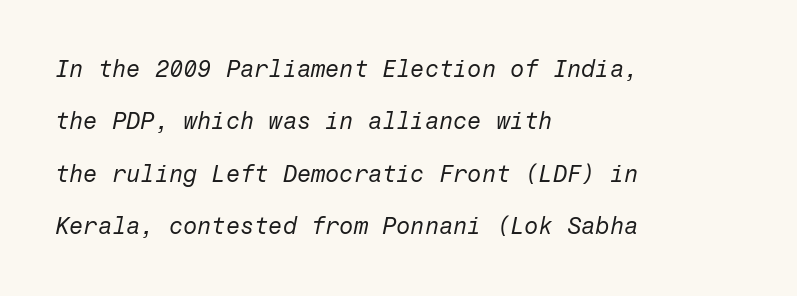
The image shows 23 px text type, italic (leaning right); set left-aligned, loose line spacing (2.28x), normal letter spacing, not underlined.
